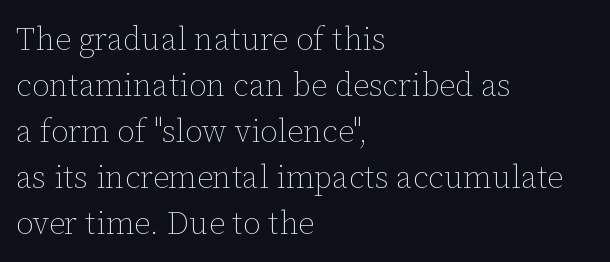
Q: Is the text bold? A: No.
Q: Is the text italic (slanted)? A: No, it is upright.
Q: Is the text underlined? A: No.
Q: How is the paragraph aligned? A: Left-aligned.
Q: Is the spacing between letters normal or unusually wide? A: Normal.
Q: Is the spacing between lines tight, normal or loose? A: Normal.
Q: Width (condensed, normal, or wide)? A: Normal.
Q: Stroke contrast? A: Low.
Q: x-height? A: Medium.
Q: Monospaced? A: No.
